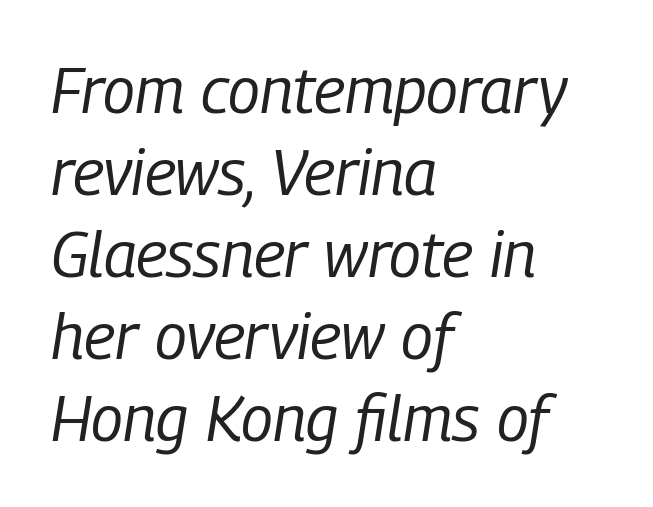
The image shows 64 px regular-weight, condensed type, italic (leaning right); set left-aligned, normal line spacing (1.28x), normal letter spacing, not underlined; low stroke contrast and a medium x-height.
